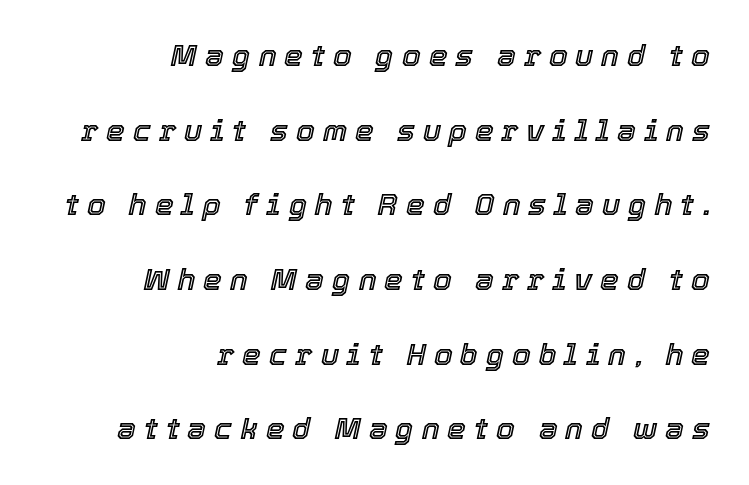
Spacing verdict: proportional, widths tailored to each character. Someone cranked the tracking dial way up on this one. Every character sits at an angle, as italics do. Vertical spacing — loose.
